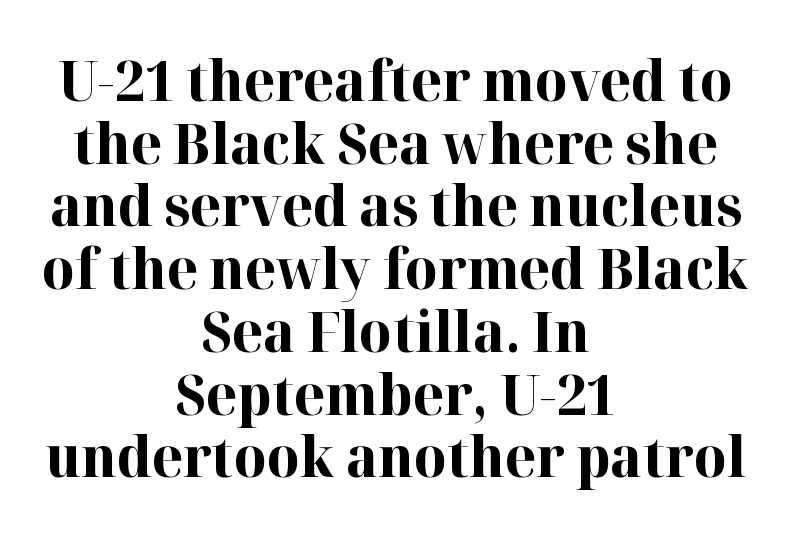
{"serif": "yes", "italic": "no", "bold": "yes", "weight": "bold", "width": "normal", "stroke_contrast": "high", "x_height": "medium", "monospaced": "no", "underline": "no", "align": "center", "line_spacing": "tight", "line_spacing_ratio": 1.12, "letter_spacing": "normal", "letter_spacing_em": 0.0, "glyph_px": 56}
